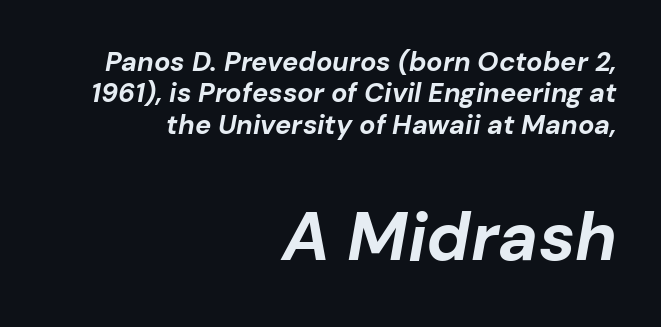
Short note: letters normally spaced. Descender tails drop into unmarked territory. Stroke thickness is high; the sample reads as a true bold. These two chunks differ in scale, with the bottom chunk taking the larger measure. The text carries the slant typical of an italic or oblique font. A typesetter would call this proportional, since set widths differ per character.
